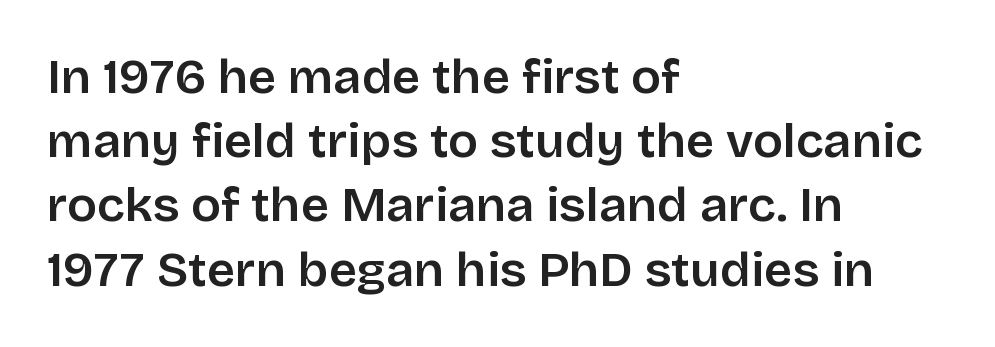
Characters remain perfectly vertical along every line. Each line starts at the same left margin while the right side varies. Underlining? Definitely not there. Does the type have serifs? No, each stem ends abruptly. The face used here is proportionally spaced, like ordinary book or web type.
